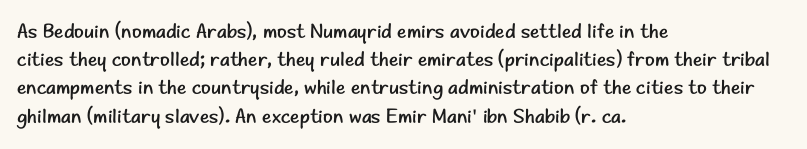
Nobody drew a line under any word here. When letters stand straight like this, we call the style roman or upright. The lines sit at an ordinary, default distance from one another. Summary of weight: not heavy and not bold.
